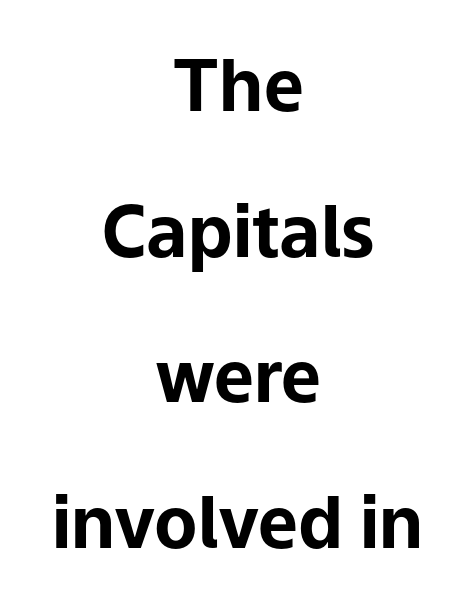
The image shows 71 px bold sans-serif type, upright; set centered, loose line spacing (2.05x), normal letter spacing, not underlined; low stroke contrast and a medium x-height.
